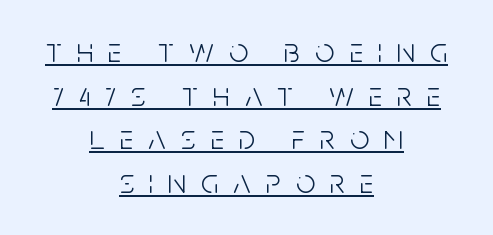
{"serif": "no", "italic": "no", "bold": "no", "weight": "light", "width": "condensed", "stroke_contrast": "low", "x_height": "large", "monospaced": "no", "underline": "yes", "align": "center", "line_spacing": "normal", "line_spacing_ratio": 1.28, "letter_spacing": "wide", "letter_spacing_em": 0.44, "glyph_px": 34}
